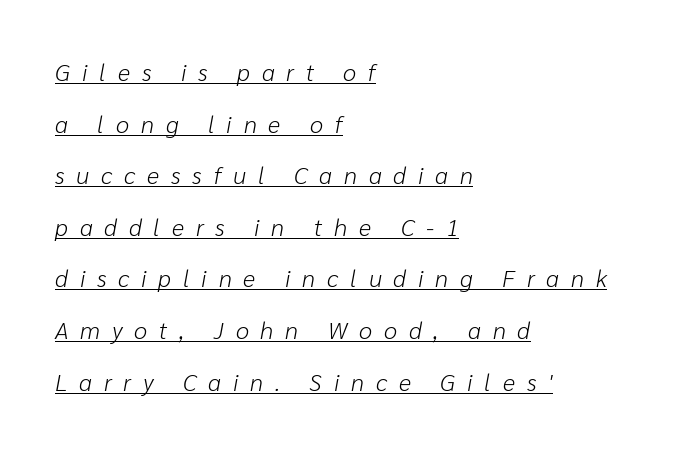
Students, observe the line beneath the letters — that is underlining. Loosely led — the rows are spread out. Someone cranked the tracking dial way up on this one. The lettering tilts uniformly, giving the passage an italic look.
